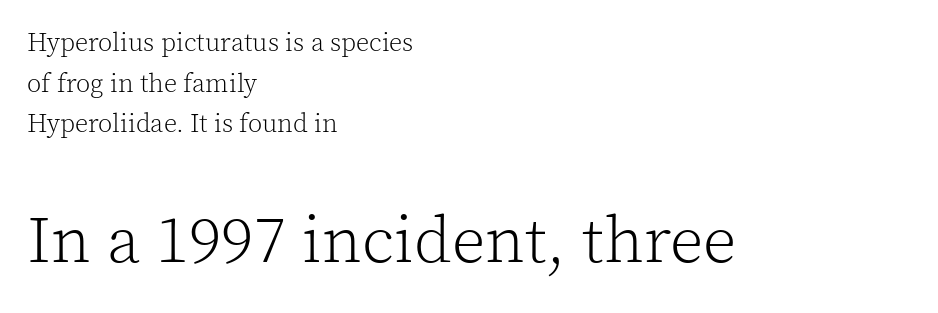
{"serif": "yes", "italic": "no", "bold": "no", "weight": "light", "width": "normal", "x_height": "medium", "monospaced": "no", "underline": "no", "align": "left", "line_spacing": "normal", "line_spacing_ratio": 1.56, "letter_spacing": "normal", "letter_spacing_em": 0.0, "larger_block": "second", "size_ratio": 2.54, "glyph_px": 66}
